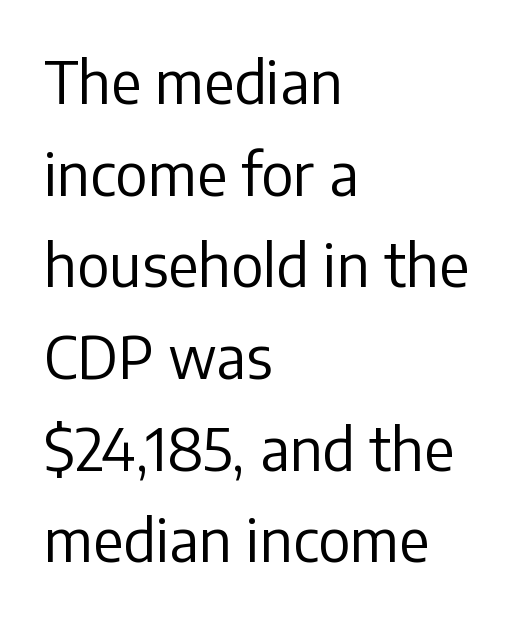
A bare baseline throughout the passage. Proportional: the letters do not fall into vertical columns. A typesetter would mark this as roman, not italic. Examine the stroke ends and you'll find no serifs.
